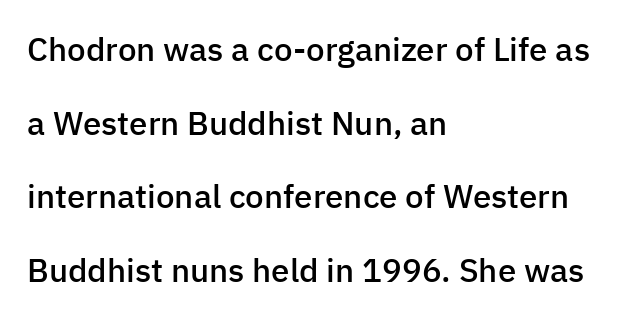
Note the varied advance widths — an 'i' is clearly narrower than an 'm'. Observe the ordinary spacing: letters are neighbours, not strangers. Rendered with straight, roman letterforms. In CSS terms this would be text-align: left. Glance below the letters and you will spot only blank space. The glyphs have the mass of a demibold cut, below bold.
